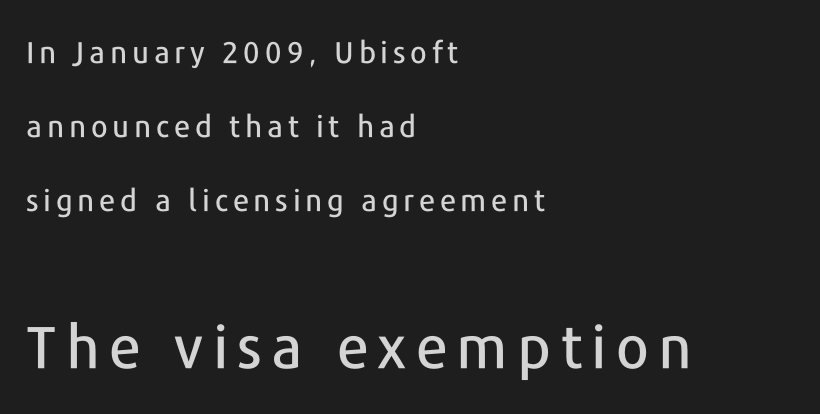
The image shows 59 px sans-serif type, upright; set left-aligned, loose line spacing (2.47x), not underlined; the second (bottom) block is 1.97x larger; low stroke contrast and a medium x-height.
